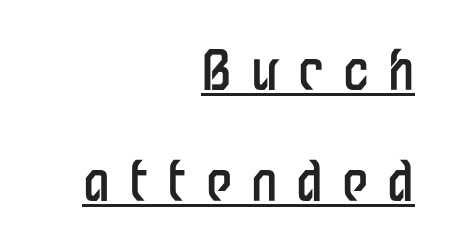
Q: Is the text bold? A: No.
Q: Is the text italic (slanted)? A: No, it is upright.
Q: Is the typeface a serif or a sans-serif typeface? A: Sans-serif.
Q: Is the text underlined? A: Yes.
Q: How is the paragraph aligned? A: Right-aligned.
Q: Is the spacing between letters normal or unusually wide? A: Unusually wide.
Q: Is the spacing between lines tight, normal or loose? A: Loose.
Q: Width (condensed, normal, or wide)? A: Condensed.
Q: Stroke contrast? A: Low.
Q: x-height? A: Medium.
Q: Monospaced? A: No.
